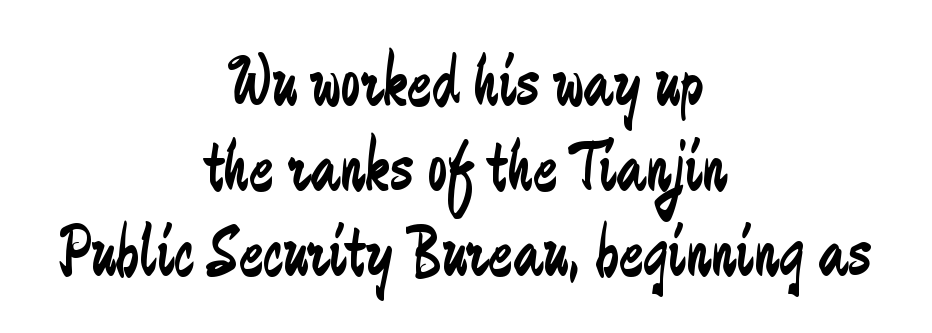
Q: Is the text bold? A: No.
Q: Is the text italic (slanted)? A: Yes.
Q: Is the typeface a serif or a sans-serif typeface? A: Sans-serif.
Q: Is the text underlined? A: No.
Q: How is the paragraph aligned? A: Centered.
Q: Is the spacing between letters normal or unusually wide? A: Normal.
Q: Width (condensed, normal, or wide)? A: Condensed.
Q: Stroke contrast? A: Low.
Q: x-height? A: Medium.
Q: Monospaced? A: No.
